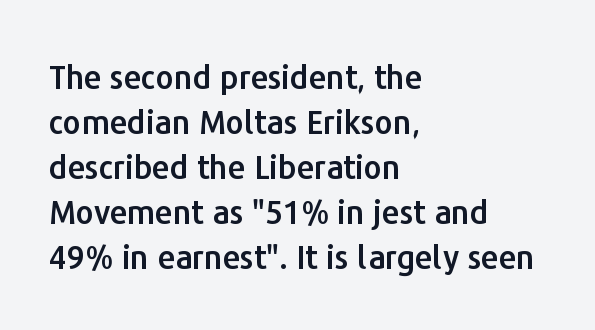
{"serif": "no", "italic": "no", "width": "normal", "stroke_contrast": "low", "x_height": "medium", "monospaced": "no", "underline": "no", "align": "left", "line_spacing": "normal", "line_spacing_ratio": 1.41, "letter_spacing": "normal", "letter_spacing_em": 0.0, "glyph_px": 32}
